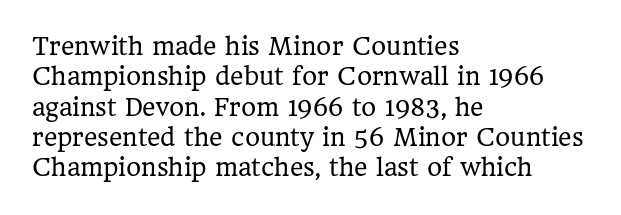
The space directly below the letters is spotless. Caption: standard tracking, unaltered. Vertically, the passage feels balanced, rows spaced as you'd expect. Does the lettering tilt? It doesn't — this is upright.
